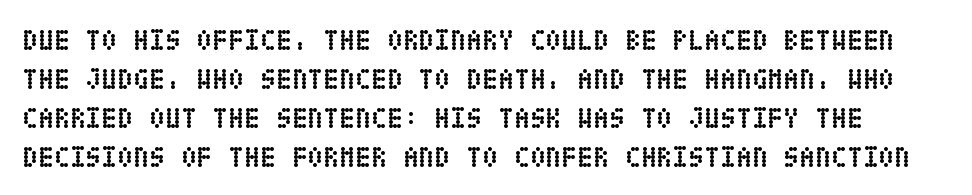
{"italic": "no", "bold": "yes", "weight": "semibold", "width": "condensed", "stroke_contrast": "low", "x_height": "large", "underline": "no", "line_spacing": "normal", "line_spacing_ratio": 1.34, "letter_spacing": "normal", "letter_spacing_em": 0.0, "glyph_px": 29}
